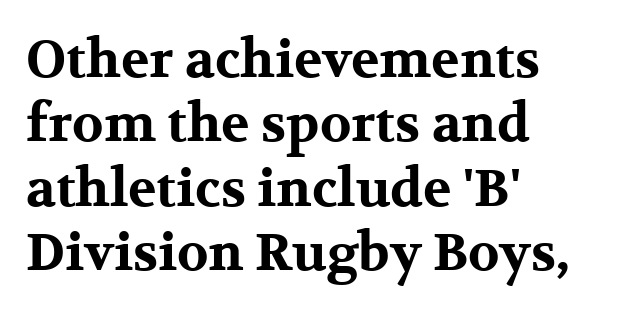
The image shows 52 px bold, wide serif type, upright; set left-aligned, line spacing 1.24x, normal letter spacing, not underlined; medium stroke contrast and a medium x-height.
